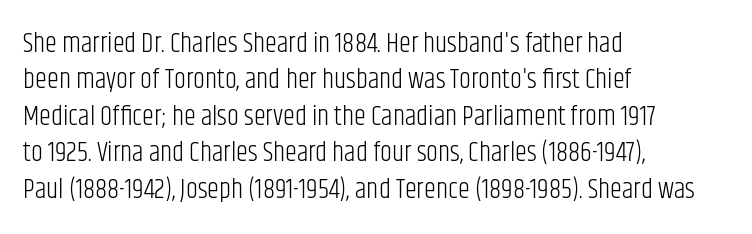
The image shows 27 px text type, upright; set left-aligned, normal line spacing (1.35x), normal letter spacing, not underlined.
